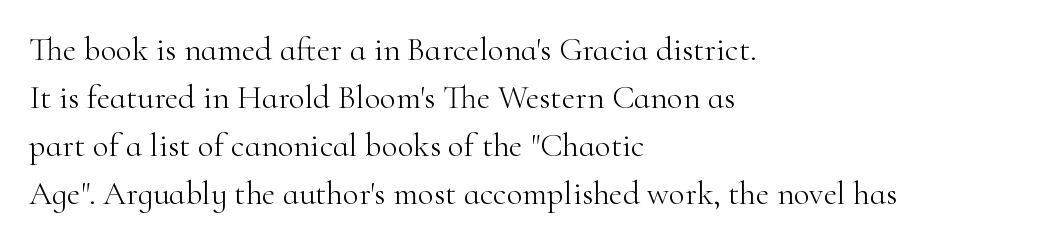
{"serif": "yes", "italic": "no", "bold": "no", "weight": "light", "width": "normal", "stroke_contrast": "high", "x_height": "small", "monospaced": "no", "underline": "no", "align": "left", "line_spacing": "normal", "line_spacing_ratio": 1.45, "letter_spacing": "normal", "letter_spacing_em": 0.0, "glyph_px": 33}
